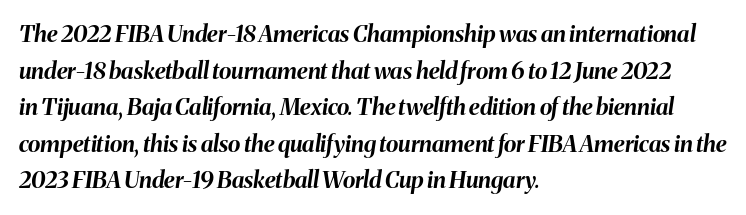
{"italic": "yes", "lean": "right", "slant_degrees": 8, "bold": "yes", "underline": "no", "align": "left", "line_spacing": "normal", "line_spacing_ratio": 1.59, "letter_spacing": "normal", "letter_spacing_em": 0.0, "glyph_px": 23}
